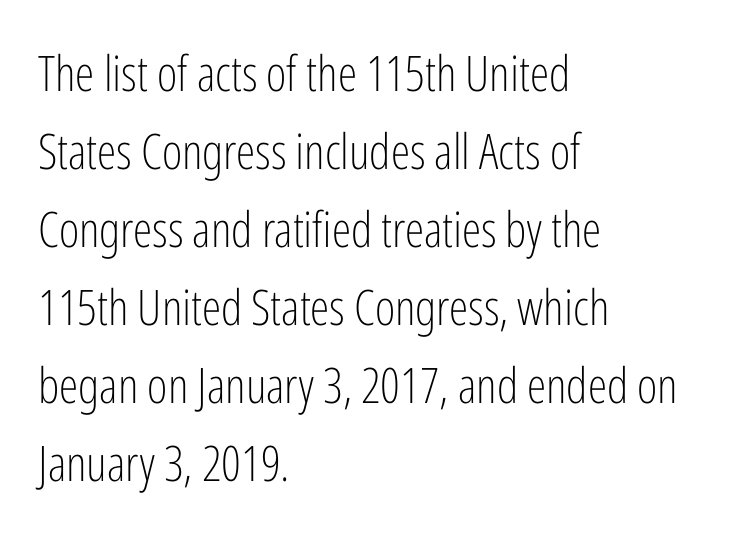
Glyph-to-glyph distance matches everyday printed text. If you drew a line through each stem, it would be perfectly vertical. Bold? No — there's no thickening of the strokes. The passage shown is not underscored anywhere. Nothing sits at the stroke ends, so this counts as sans-serif. The rows are spaced the way most documents space them.
